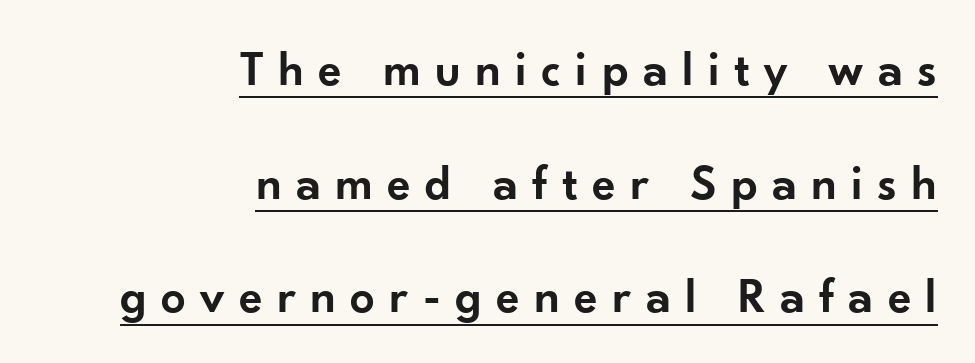
{"serif": "no", "italic": "no", "bold": "semi", "weight": "semibold", "width": "normal", "stroke_contrast": "low", "x_height": "small", "monospaced": "no", "underline": "yes", "align": "right", "line_spacing": "loose", "line_spacing_ratio": 2.32, "letter_spacing": "wide", "letter_spacing_em": 0.29, "glyph_px": 49}
